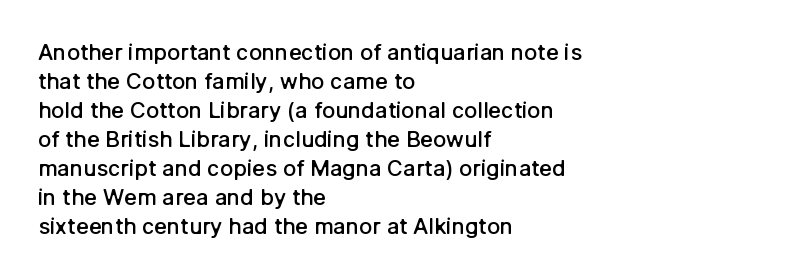
If you drew a ruler down the left edge, every line would touch it. The specimen reads as upright at a glance. The rendering uses a moderate line-height, typical for paragraphs. Has an underline been added? It has not. The line texture is even and compact thanks to regular tracking. Summary of weight: moderately heavy, a semibold.
